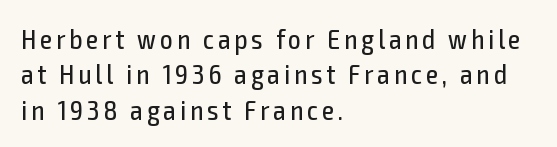
Q: Is the text bold? A: No.
Q: Is the text italic (slanted)? A: No, it is upright.
Q: Is the typeface a serif or a sans-serif typeface? A: Sans-serif.
Q: Is the text underlined? A: No.
Q: How is the paragraph aligned? A: Left-aligned.
Q: Is the spacing between lines tight, normal or loose? A: Normal.
Q: Width (condensed, normal, or wide)? A: Condensed.
Q: x-height? A: Medium.
Q: Monospaced? A: No.
